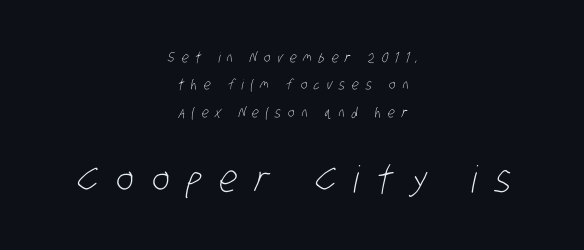
The rendering enlarges the type as you move from the upper chunk to the lower. Horizontal alignment here is central, giving a formal, balanced look. This is sans-serif lettering, the kind often seen on screens and signage. Proportional: the letters do not fall into vertical columns.
